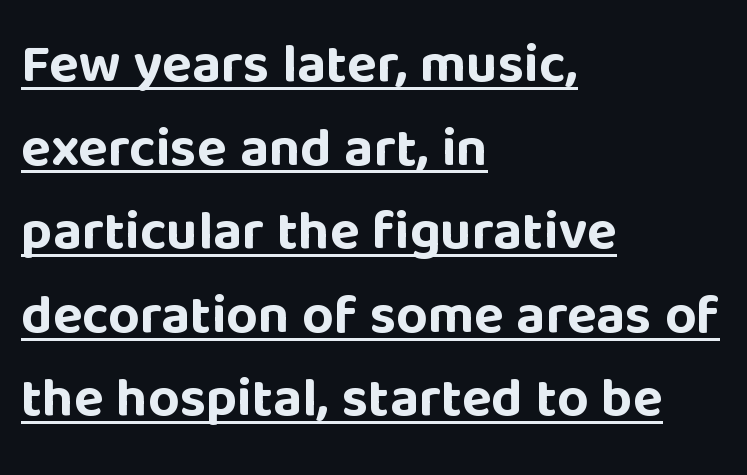
Q: Is the text bold? A: Yes.
Q: Is the text italic (slanted)? A: No, it is upright.
Q: Is the typeface a serif or a sans-serif typeface? A: Sans-serif.
Q: Is the text underlined? A: Yes.
Q: How is the paragraph aligned? A: Left-aligned.
Q: Is the spacing between letters normal or unusually wide? A: Normal.
Q: Is the spacing between lines tight, normal or loose? A: Normal.
Q: Width (condensed, normal, or wide)? A: Normal.
Q: Stroke contrast? A: Low.
Q: x-height? A: Large.
Q: Monospaced? A: No.
